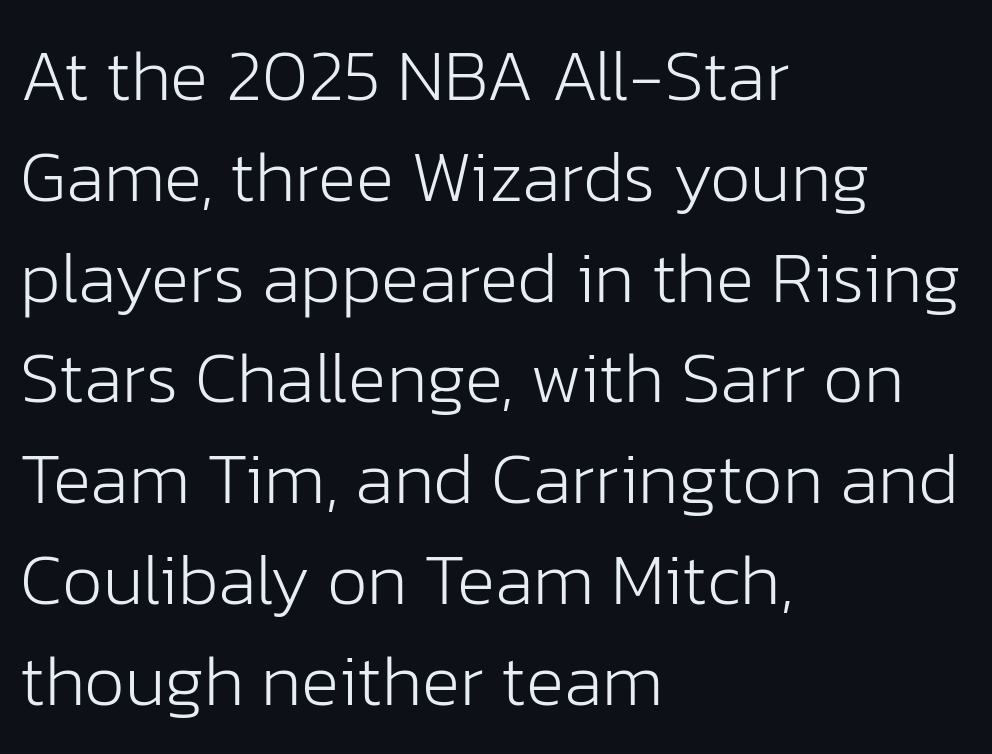
The face used here is rendered with its standard letterfit. The passage shown is typed in a proportional face where columns would drift. The typesetter chose a ragged-right arrangement here. No extra ink here — the face is not bold.
